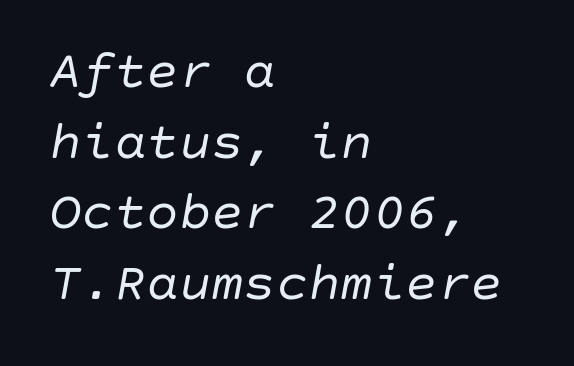
Q: Is the text bold? A: No.
Q: Is the text italic (slanted)? A: Yes, it leans right by about 10 degrees.
Q: Is the text underlined? A: No.
Q: How is the paragraph aligned? A: Left-aligned.
Q: Is the spacing between letters normal or unusually wide? A: Normal.
Q: Is the spacing between lines tight, normal or loose? A: Normal.
Q: Width (condensed, normal, or wide)? A: Normal.
Q: Stroke contrast? A: Low.
Q: x-height? A: Large.
